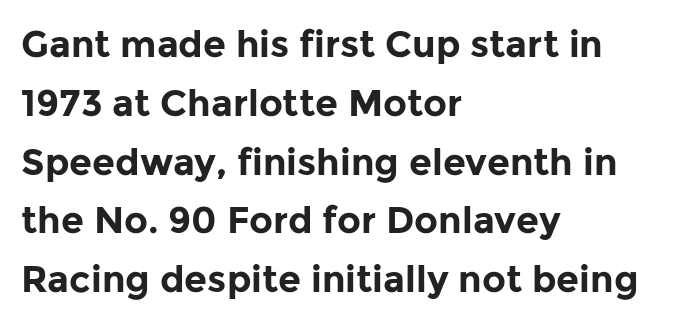
Each word holds together tightly as a unit, with standard inter-letter gaps. The space directly below the letters is spotless. Every letter is thick-stroked: bold, no question. These lines were composed using upright roman letters. Is there much room between lines? A standard amount, neither cramped nor airy. Are there feet on the stems? There aren't — it's a sans.
